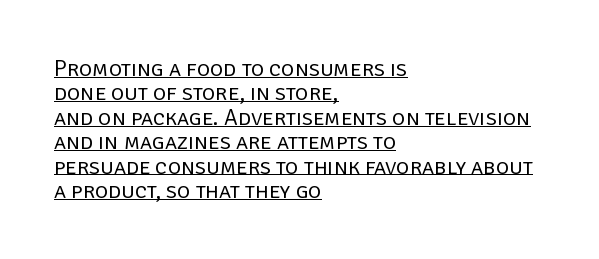
The image shows 23 px text type, upright; set left-aligned, tight line spacing (1.06x), normal letter spacing, underlined.
